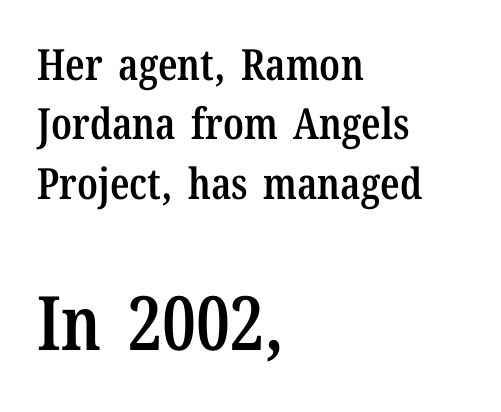
The image shows 75 px semibold, condensed serif type, upright; set left-aligned, normal line spacing (1.38x), normal letter spacing, not underlined; the second (bottom) block is 1.74x larger; low stroke contrast and a medium x-height.
